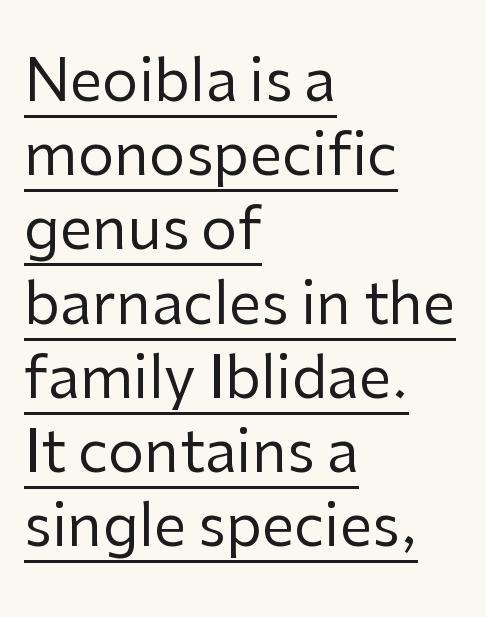
Does the type have serifs? No, each stem ends abruptly. Underline: present. A typesetter would call this zero additional tracking. Which margin do the lines hug? The left one — the right edge is uneven.
